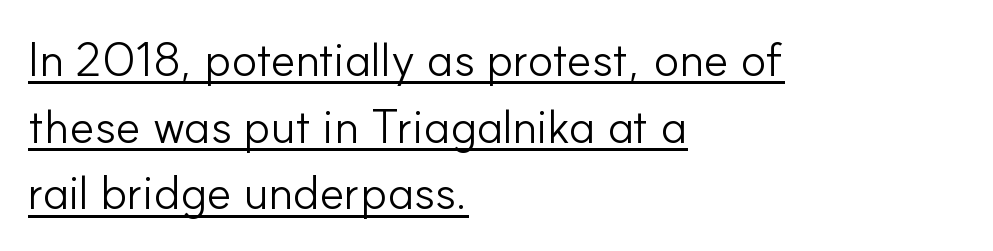
Q: Is the text bold? A: No.
Q: Is the text italic (slanted)? A: No, it is upright.
Q: Is the typeface a serif or a sans-serif typeface? A: Sans-serif.
Q: Is the text underlined? A: Yes.
Q: How is the paragraph aligned? A: Left-aligned.
Q: Is the spacing between letters normal or unusually wide? A: Normal.
Q: Is the spacing between lines tight, normal or loose? A: Normal.
Q: Width (condensed, normal, or wide)? A: Normal.
Q: Stroke contrast? A: Low.
Q: x-height? A: Small.
Q: Monospaced? A: No.
